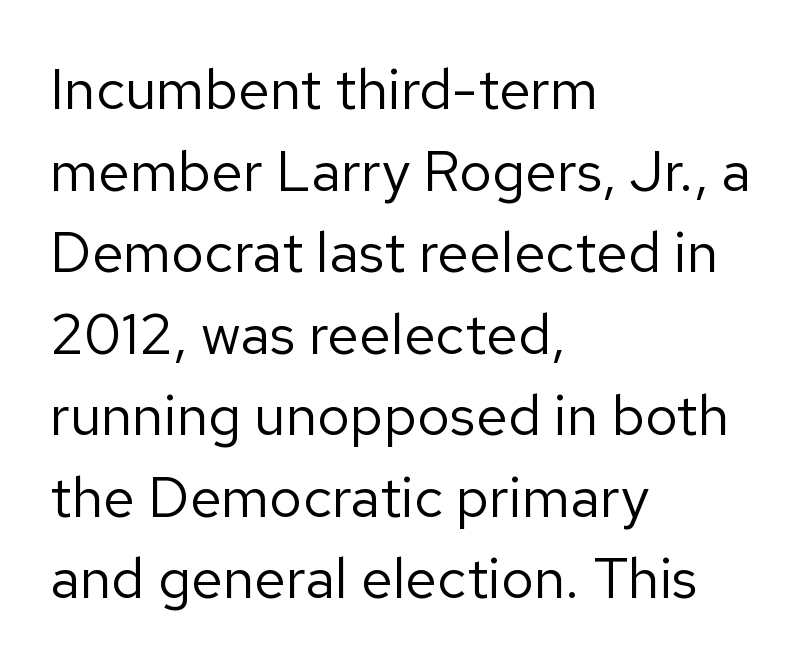
The image shows 57 px regular-weight sans-serif type, upright; set left-aligned, normal line spacing (1.43x), normal letter spacing, not underlined; low stroke contrast and a medium x-height.
